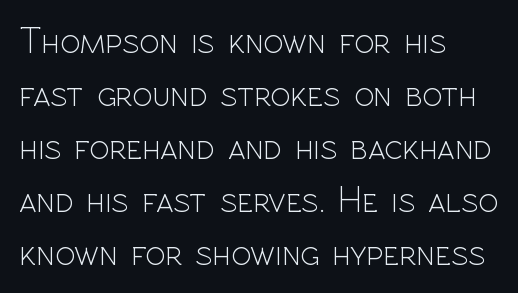
{"serif": "no", "italic": "no", "bold": "no", "weight": "light", "width": "normal", "x_height": "medium", "monospaced": "no", "underline": "no", "align": "left", "line_spacing": "normal", "line_spacing_ratio": 1.43, "letter_spacing": "normal", "letter_spacing_em": 0.0, "glyph_px": 37}
